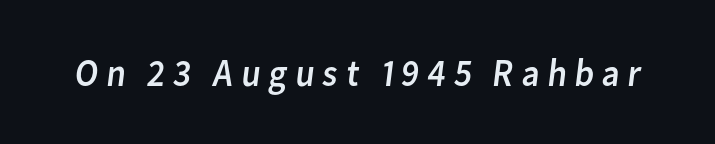
Varying glyph widths throughout — classic text-font behaviour. Clear beneath every line of the passage. Weight class: somewhere from thin through regular. The type family on display is of the sans-serif kind.
